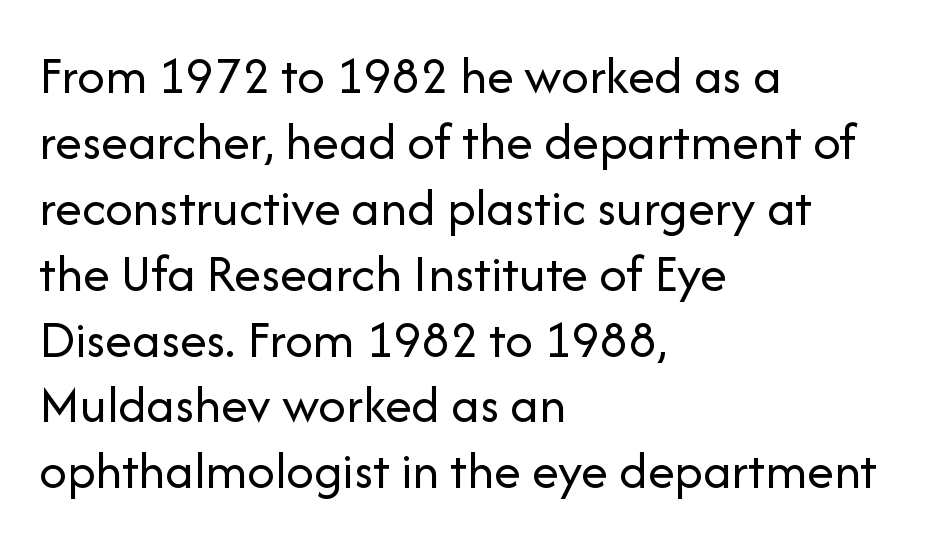
The image shows 54 px regular-weight sans-serif type, upright; set left-aligned, line spacing 1.22x, normal letter spacing, not underlined; low stroke contrast and a medium x-height.
